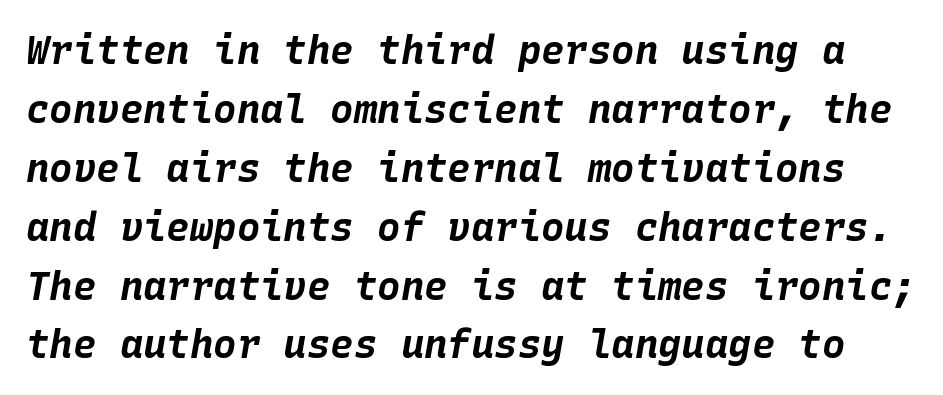
The image shows 39 px bold type, italic (leaning right), monospaced; set normal line spacing (1.51x), normal letter spacing, not underlined; low stroke contrast and a large x-height.
